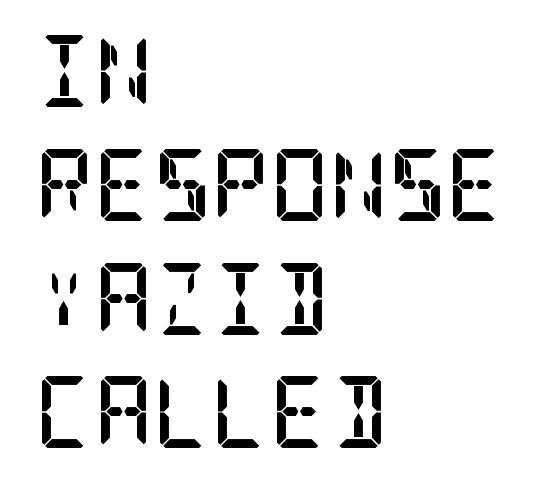
The designer went with a serif here, giving each stem small feet. Words appear dense and cohesive because spacing is normal. What's the leading like? Ordinary, nothing unusual. These lines carry a lot of weight — the face is fully bold. Plain, unruled lines of type. These lines are set flush left with a ragged right edge.
